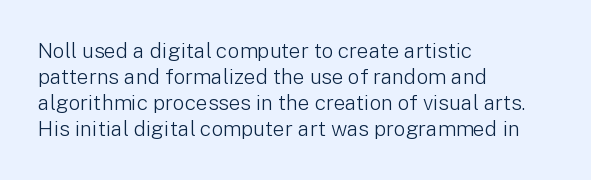
Q: Is the text bold? A: No.
Q: Is the text italic (slanted)? A: No, it is upright.
Q: Is the text underlined? A: No.
Q: How is the paragraph aligned? A: Left-aligned.
Q: Is the spacing between letters normal or unusually wide? A: Normal.
